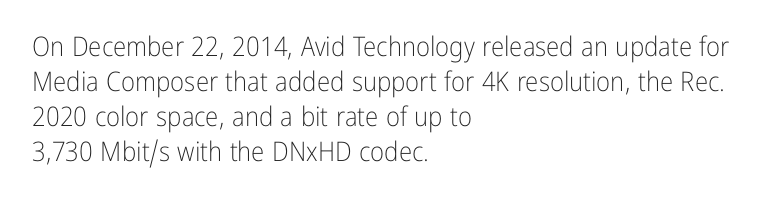
The image shows 27 px text type, upright; set left-aligned, normal line spacing (1.3x), normal letter spacing, not underlined.
